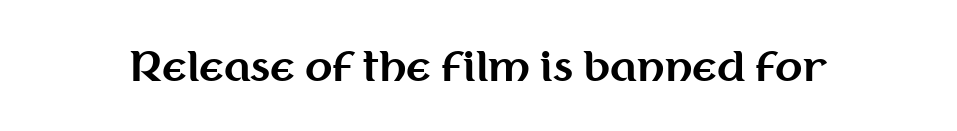
Q: Is the text bold? A: Yes.
Q: Is the text italic (slanted)? A: No, it is upright.
Q: Is the typeface a serif or a sans-serif typeface? A: Sans-serif.
Q: Is the text underlined? A: No.
Q: Is the spacing between letters normal or unusually wide? A: Normal.
Q: Width (condensed, normal, or wide)? A: Normal.
Q: Stroke contrast? A: Medium.
Q: x-height? A: Medium.
Q: Monospaced? A: No.
